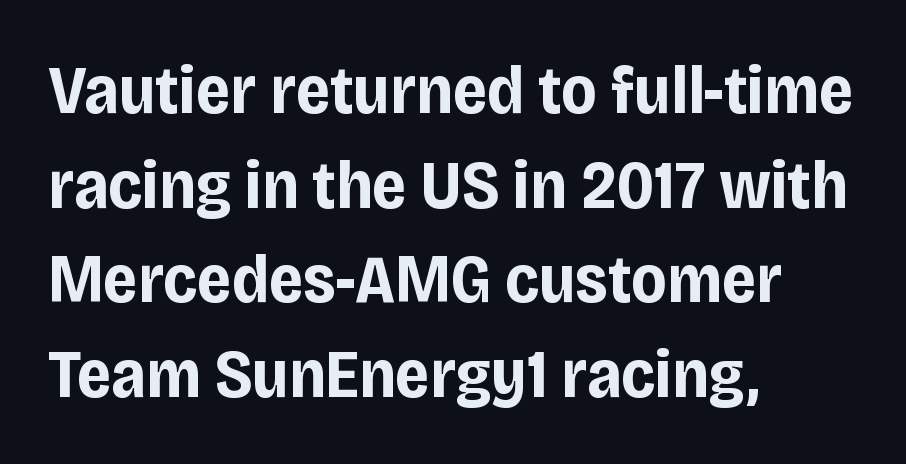
Q: Is the text bold? A: Yes.
Q: Is the text italic (slanted)? A: No, it is upright.
Q: Is the typeface a serif or a sans-serif typeface? A: Sans-serif.
Q: Is the text underlined? A: No.
Q: How is the paragraph aligned? A: Left-aligned.
Q: Is the spacing between letters normal or unusually wide? A: Normal.
Q: Is the spacing between lines tight, normal or loose? A: Normal.
Q: Width (condensed, normal, or wide)? A: Condensed.
Q: Stroke contrast? A: Low.
Q: x-height? A: Large.
Q: Monospaced? A: No.
